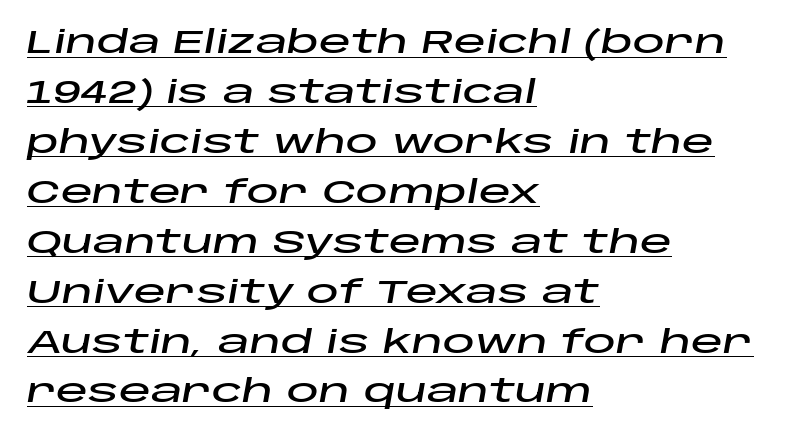
Q: Is the text italic (slanted)? A: Yes, it leans right by about 10 degrees.
Q: Is the text underlined? A: Yes.
Q: How is the paragraph aligned? A: Left-aligned.
Q: Is the spacing between letters normal or unusually wide? A: Normal.
Q: Is the spacing between lines tight, normal or loose? A: Normal.
Q: Width (condensed, normal, or wide)? A: Wide.
Q: Stroke contrast? A: Low.
Q: x-height? A: Large.
Q: Monospaced? A: No.
